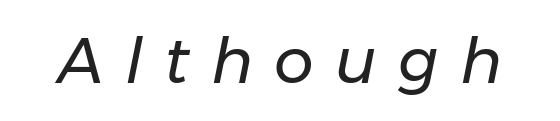
Quick note: underline off. Loose tracking; the words dissolve into strings of separated letters. Is this a fixed-width face? No — the glyphs have proportional, varying widths. Designer's note — italics engaged. The font is comparable to plain body text, perhaps lighter.
